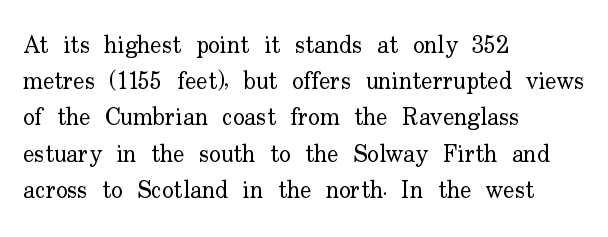
Default kerning and tracking; the words read as compact shapes. Tall strokes in this sample are plumb rather than angled. This rendering uses left alignment, leaving the right contour irregular. Students, observe: this is what conventionally led text looks like. Each stroke keeps to a modest, everyday thickness or less. Honestly, there is no underline to notice here at all.
